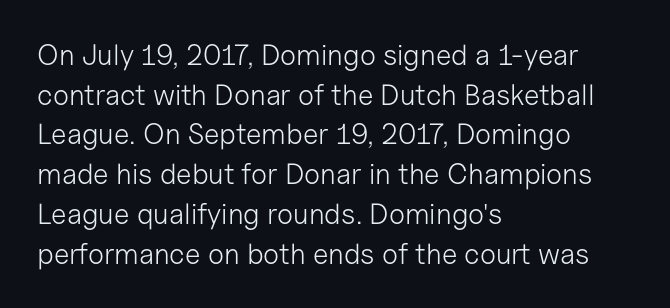
{"serif": "no", "italic": "no", "bold": "no", "weight": "light", "width": "normal", "stroke_contrast": "low", "x_height": "medium", "monospaced": "no", "underline": "no", "align": "left", "line_spacing": "normal", "line_spacing_ratio": 1.37, "letter_spacing": "normal", "letter_spacing_em": 0.0, "glyph_px": 29}
